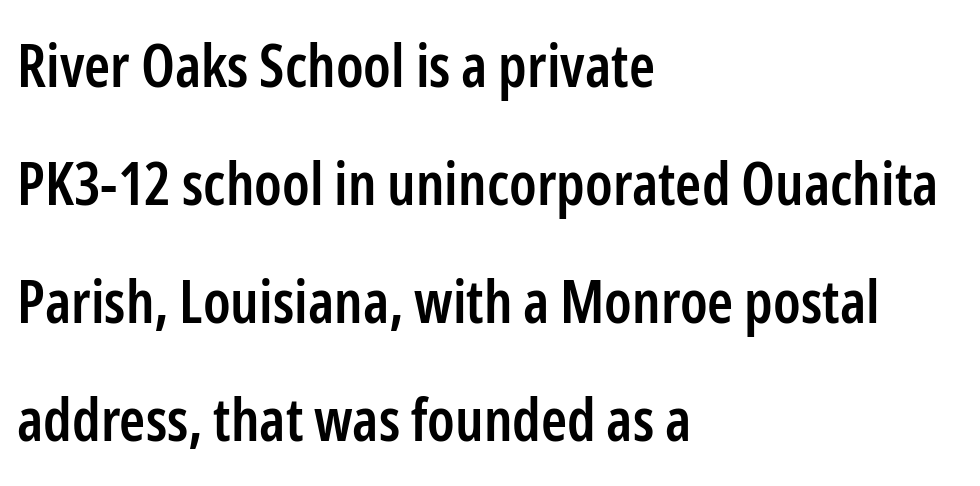
The image shows 59 px semibold, condensed sans-serif type, upright; set left-aligned, loose line spacing (2.0x), normal letter spacing, not underlined; low stroke contrast and a medium x-height.
